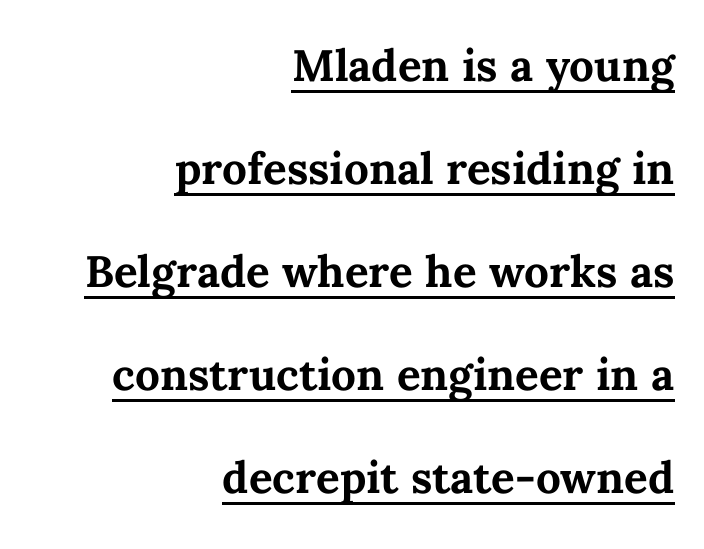
The image shows 44 px bold type, upright; set right-aligned, loose line spacing (2.34x), normal letter spacing, underlined; medium stroke contrast and a medium x-height.
